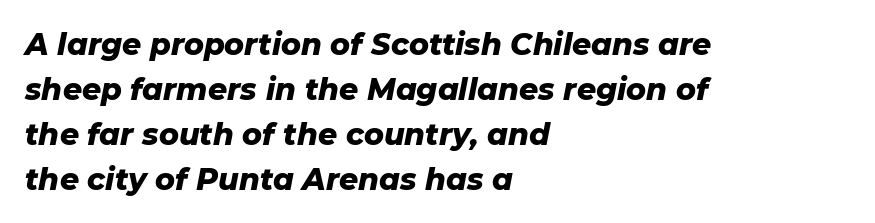
The image shows 30 px heavy type, italic (leaning right); set left-aligned, normal line spacing (1.5x), normal letter spacing, not underlined; low stroke contrast and a medium x-height.
